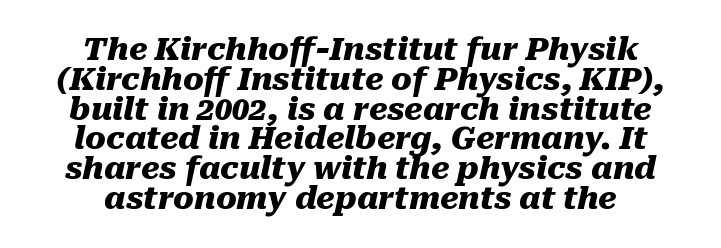
Visually the block forms a symmetrical silhouette, jagged on both flanks. Tracking here is standard; glyphs follow each other at the usual distance. These lines are rendered in a variable-pitch font. Interline gaps are noticeably narrow in this sample. This is oblique type, the kind used for emphasis or titles. Only glyphs here, with clear space below each row.
